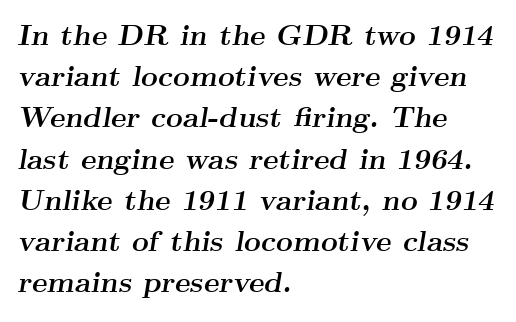
Caption: bold face, heavy strokes. Here the designer chose a conventional face with non-uniform glyph widths. Regular leading. Which margin do the lines hug? The left one — the right edge is uneven. Observe the lean: these are italic letterforms.
